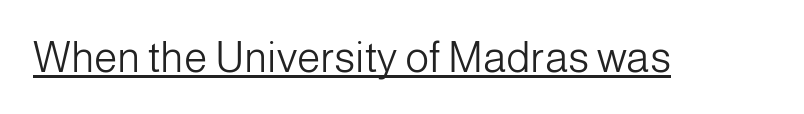
Q: Is the text bold? A: No.
Q: Is the text italic (slanted)? A: No, it is upright.
Q: Is the typeface a serif or a sans-serif typeface? A: Sans-serif.
Q: Is the text underlined? A: Yes.
Q: Is the spacing between letters normal or unusually wide? A: Normal.
Q: Width (condensed, normal, or wide)? A: Normal.
Q: Stroke contrast? A: Low.
Q: x-height? A: Medium.
Q: Monospaced? A: No.
